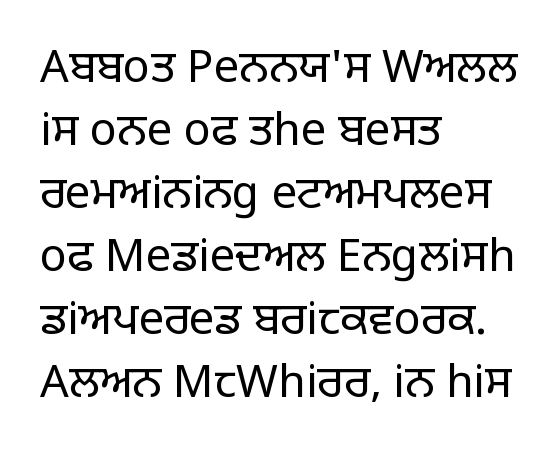
The rendering keeps characters at their native spacing. Each new line begins a customary step beneath the previous one. The face used here is proportionally spaced, like ordinary book or web type. This rendering features lettering with no underline. Leftover space on each line is placed entirely after the last word.
